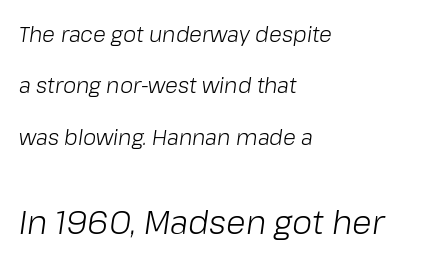
Q: Is the text bold? A: No.
Q: Is the text italic (slanted)? A: Yes, it leans right by about 8 degrees.
Q: Is the text underlined? A: No.
Q: How is the paragraph aligned? A: Left-aligned.
Q: Is the spacing between letters normal or unusually wide? A: Normal.
Q: Is the spacing between lines tight, normal or loose? A: Loose.
Q: Which block of text is set in a larger size, the first (top) or the second (bottom)? A: The second (bottom) one.
Q: Width (condensed, normal, or wide)? A: Normal.
Q: Stroke contrast? A: Low.
Q: x-height? A: Medium.
Q: Monospaced? A: No.
